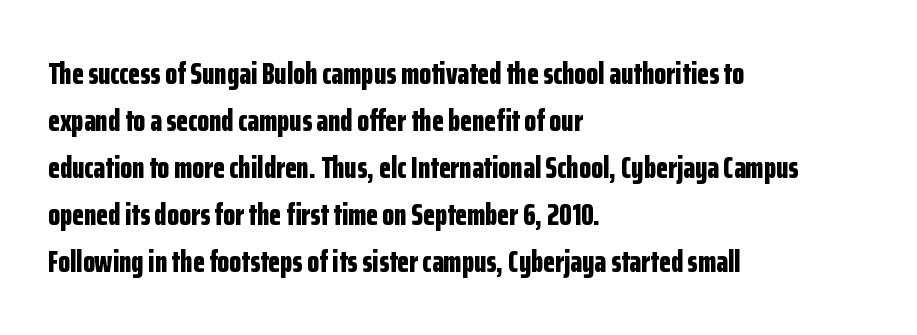
The zone under the glyphs is completely vacant. Is there any slant? The stems are plumb. Tracking value appears to be zero — textbook default spacing. This sample has the flowing, uneven cadence of proportional lettering. Check where the strokes stop: nothing finishes them off — pure sans.
